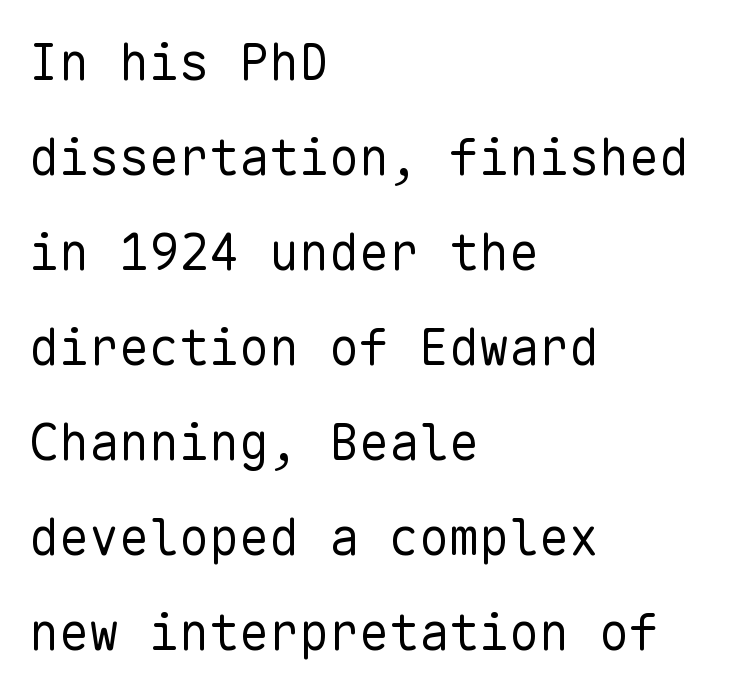
The passage shown is typeset with a sans-serif family. Weight class: somewhere from thin through regular. Teacher's note: observe the even left margin — that is flush-left alignment. Notice the wide empty band between every row — that's loose leading. Compared with typical body copy, the letter spacing here is the same.
